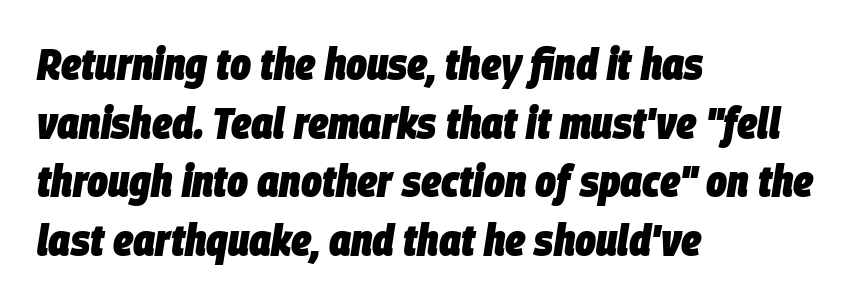
{"italic": "yes", "lean": "right", "slant_degrees": 9, "bold": "yes", "weight": "heavy", "width": "condensed", "stroke_contrast": "low", "x_height": "large", "monospaced": "no", "underline": "no", "align": "left", "line_spacing": "normal", "line_spacing_ratio": 1.33, "letter_spacing": "normal", "letter_spacing_em": 0.0, "glyph_px": 44}
